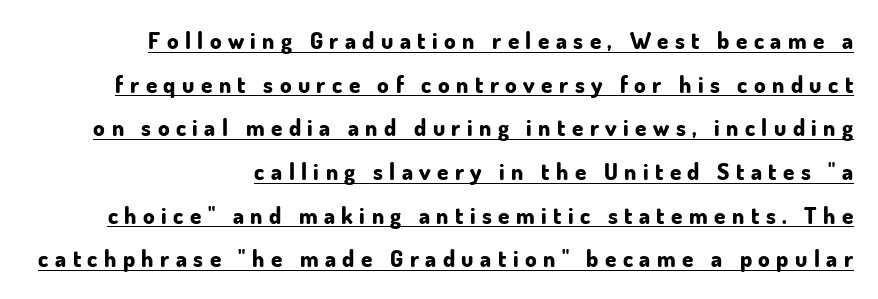
Q: Is the text bold? A: Yes.
Q: Is the text italic (slanted)? A: No, it is upright.
Q: Is the text underlined? A: Yes.
Q: Is the spacing between letters normal or unusually wide? A: Unusually wide.
Q: Is the spacing between lines tight, normal or loose? A: Loose.
